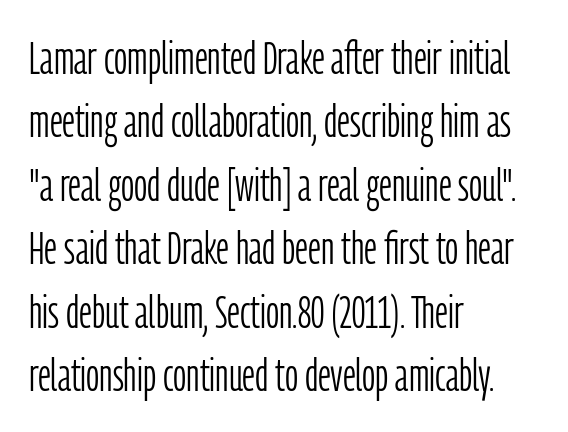
The image shows 46 px light, condensed sans-serif type, upright; set left-aligned, normal line spacing (1.38x), normal letter spacing, not underlined; low stroke contrast and a medium x-height.
